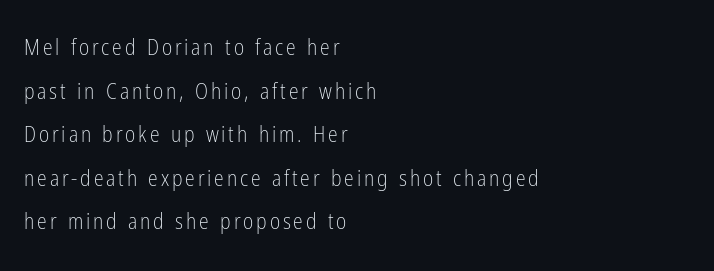
{"italic": "no", "bold": "no", "underline": "no", "align": "left", "line_spacing": "loose", "line_spacing_ratio": 1.98, "glyph_px": 22}
